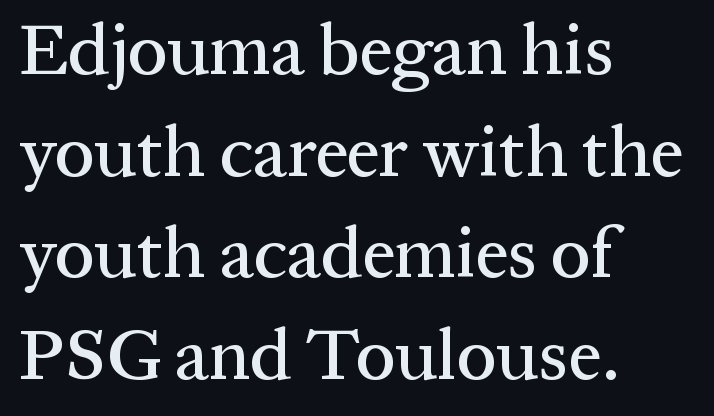
The image shows 72 px serif type, upright; set left-aligned, normal line spacing (1.41x), normal letter spacing, not underlined; medium stroke contrast and a medium x-height.
